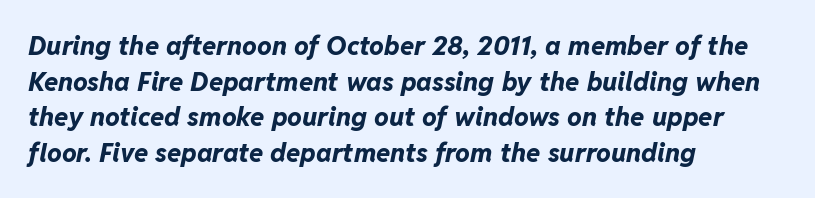
{"italic": "yes", "lean": "right", "slant_degrees": 11, "bold": "yes", "underline": "no", "align": "left", "line_spacing": "normal", "line_spacing_ratio": 1.37, "letter_spacing": "normal", "letter_spacing_em": 0.0, "glyph_px": 26}
